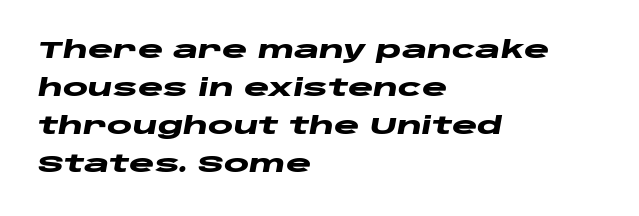
Does the weight exceed regular? Yes, all the way to bold. A typesetter would call this leading conventional body-copy spacing. This sample is left-justified, so line endings fall wherever the words run out. The line texture is even and compact thanks to regular tracking.
